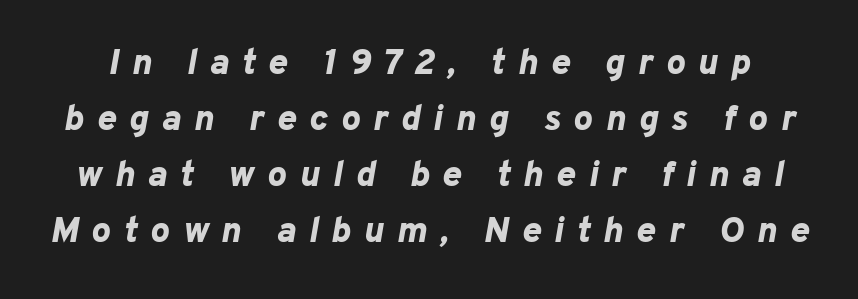
{"italic": "yes", "lean": "right", "slant_degrees": 10, "bold": "yes", "weight": "bold", "width": "normal", "stroke_contrast": "low", "x_height": "medium", "monospaced": "no", "underline": "no", "line_spacing": "normal", "line_spacing_ratio": 1.56, "letter_spacing": "wide", "letter_spacing_em": 0.36, "glyph_px": 36}
